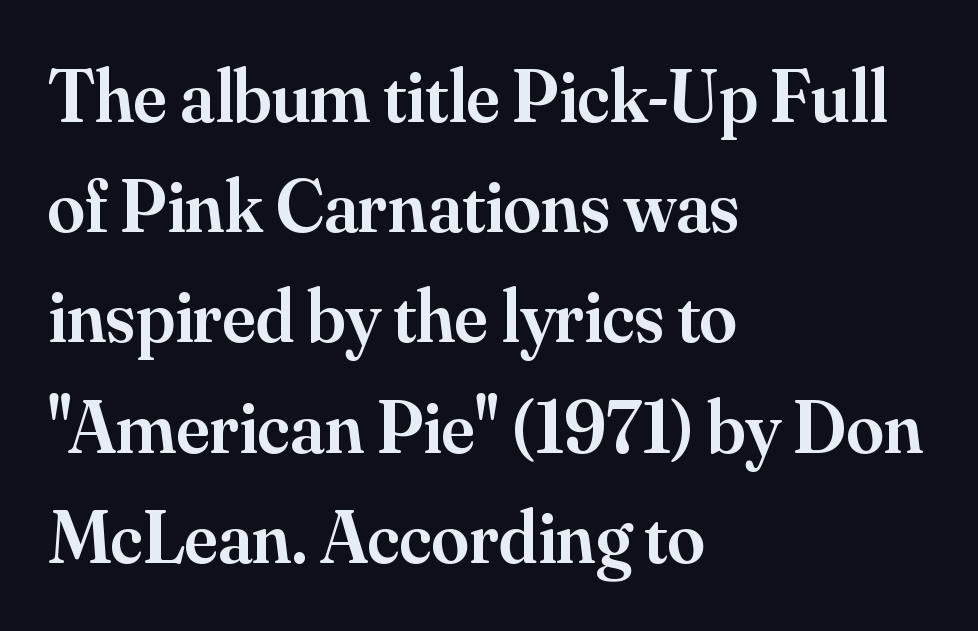
{"serif": "yes", "italic": "no", "bold": "semi", "weight": "semibold", "width": "normal", "stroke_contrast": "medium", "x_height": "small", "monospaced": "no", "underline": "no", "align": "left", "line_spacing": "normal", "line_spacing_ratio": 1.47, "letter_spacing": "normal", "letter_spacing_em": 0.0, "glyph_px": 75}
